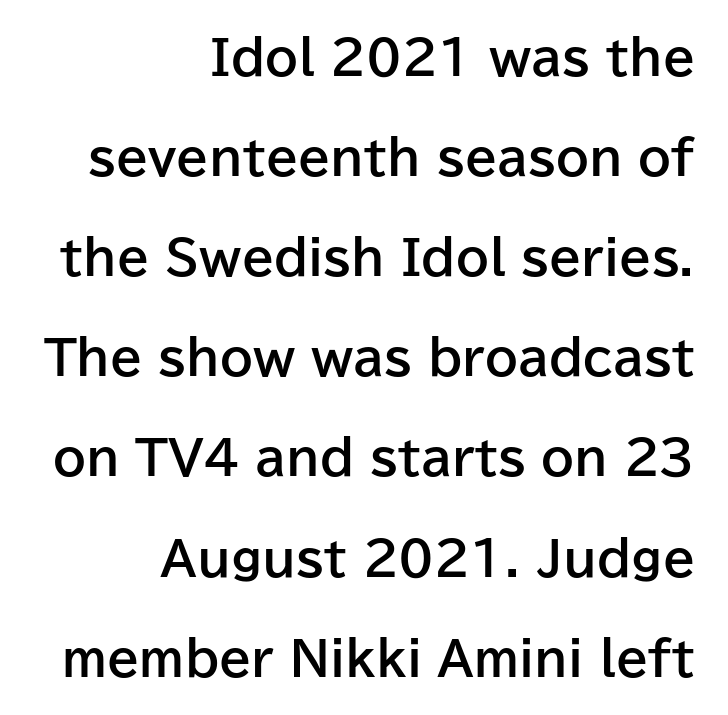
The image shows 47 px bold sans-serif type, upright; set right-aligned, loose line spacing (2.13x), normal letter spacing, not underlined; low stroke contrast and a medium x-height.
